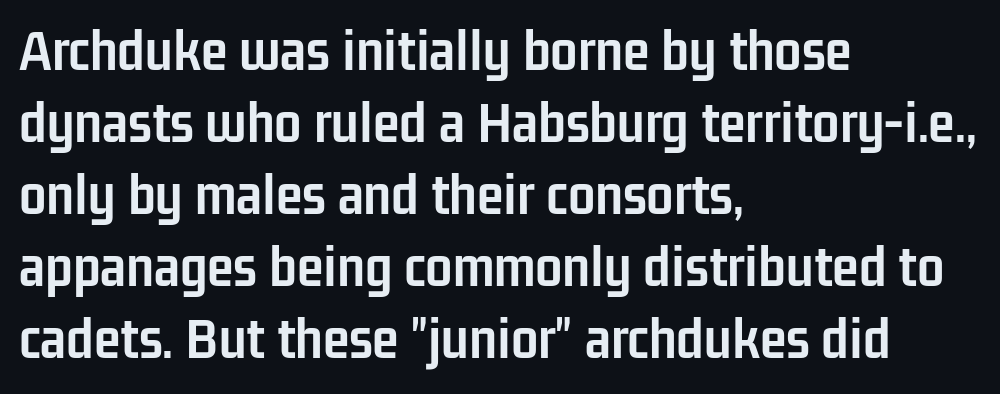
Character widths vary here, with narrow letters taking less room than wide ones. Horizontal alignment here is leftward, the default for most running prose. Honestly, the letter spacing is just normal — you wouldn't notice it. The passage shown is not underscored anywhere. The letters stand upright; this is a roman face. Is this a sans? Yes — the strokes have no serifs.
